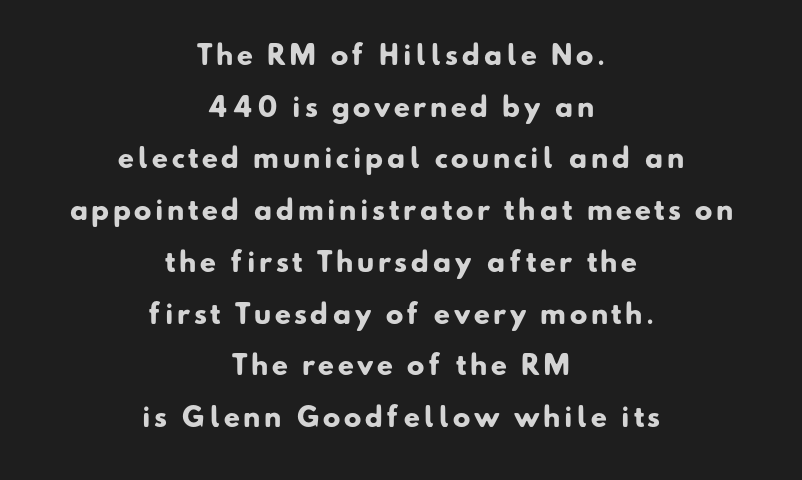
{"bold": "yes", "underline": "no", "align": "center", "line_spacing": "loose", "line_spacing_ratio": 1.99, "glyph_px": 26}
